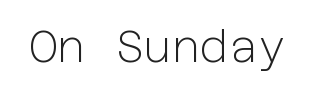
Q: Is the text bold? A: No.
Q: Is the text italic (slanted)? A: No, it is upright.
Q: Is the typeface a serif or a sans-serif typeface? A: Sans-serif.
Q: Is the text underlined? A: No.
Q: Is the spacing between letters normal or unusually wide? A: Normal.
Q: Width (condensed, normal, or wide)? A: Normal.
Q: Stroke contrast? A: Low.
Q: x-height? A: Medium.
